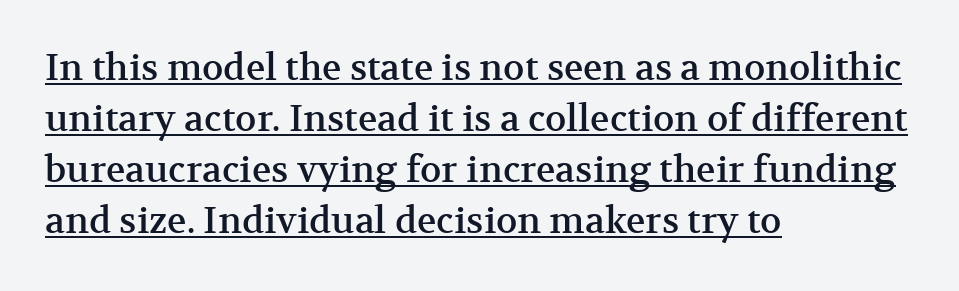
Q: Is the text italic (slanted)? A: No, it is upright.
Q: Is the typeface a serif or a sans-serif typeface? A: Serif.
Q: Is the text underlined? A: Yes.
Q: How is the paragraph aligned? A: Left-aligned.
Q: Is the spacing between letters normal or unusually wide? A: Normal.
Q: Is the spacing between lines tight, normal or loose? A: Normal.
Q: Width (condensed, normal, or wide)? A: Normal.
Q: Stroke contrast? A: Medium.
Q: x-height? A: Medium.
Q: Monospaced? A: No.
